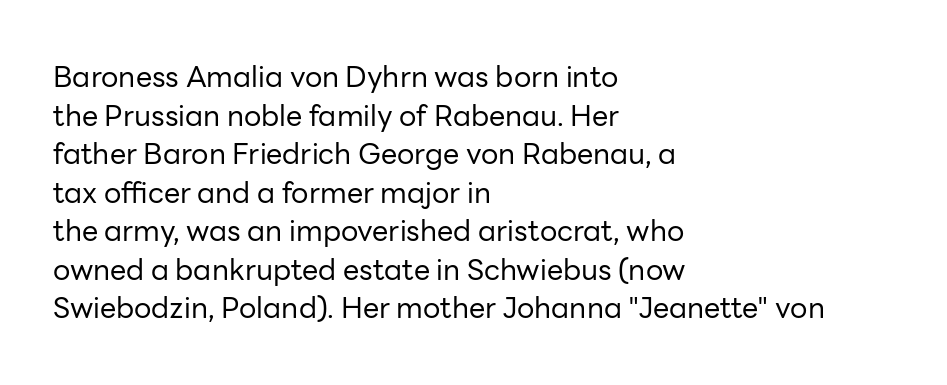
Proportional: the letters do not fall into vertical columns. The font family rendered here belongs to the sans-serif group. Does the copy run flush right? No — it runs flush left. The type is set solid horizontally, with unmodified tracking.
